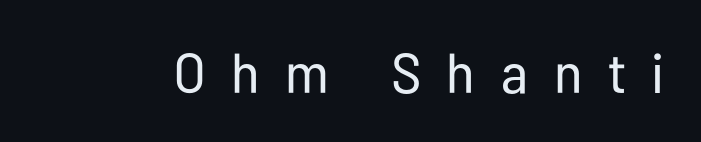
Q: Is the text bold? A: No.
Q: Is the text italic (slanted)? A: No, it is upright.
Q: Is the typeface a serif or a sans-serif typeface? A: Sans-serif.
Q: Is the text underlined? A: No.
Q: Is the spacing between letters normal or unusually wide? A: Unusually wide.
Q: Width (condensed, normal, or wide)? A: Condensed.
Q: Stroke contrast? A: Low.
Q: x-height? A: Medium.
Q: Monospaced? A: No.
